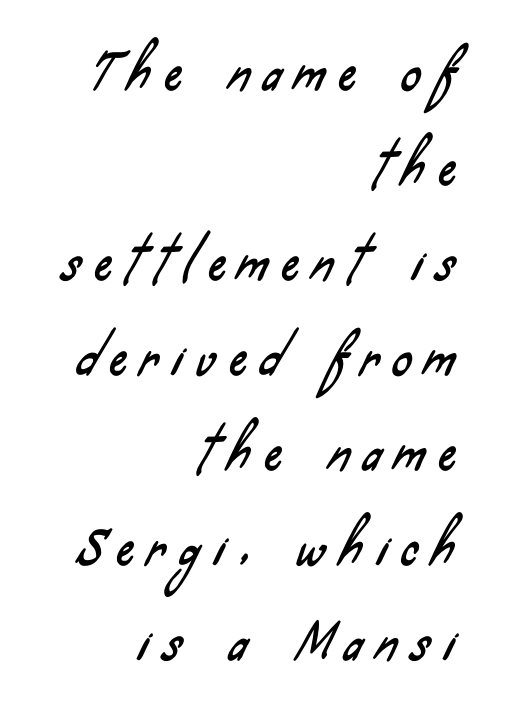
Q: Is the typeface a serif or a sans-serif typeface? A: Sans-serif.
Q: Is the text underlined? A: No.
Q: How is the paragraph aligned? A: Right-aligned.
Q: Is the spacing between letters normal or unusually wide? A: Unusually wide.
Q: Is the spacing between lines tight, normal or loose? A: Loose.
Q: Width (condensed, normal, or wide)? A: Condensed.
Q: Stroke contrast? A: Low.
Q: x-height? A: Small.
Q: Monospaced? A: No.
